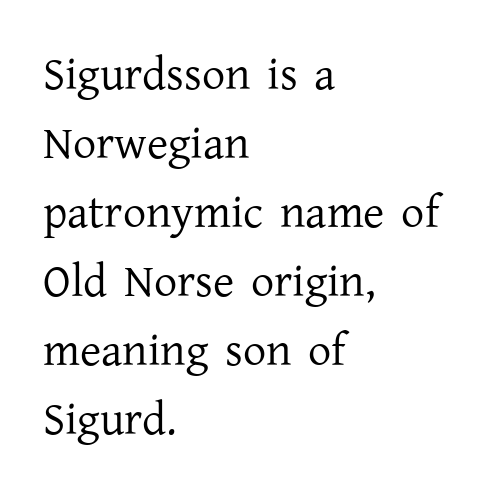
When letters stand straight like this, we call the style roman or upright. Baseline-to-baseline distance is the conventional proportion of letter height. The text was rendered using a seriffed face with decorative stroke endings. Lines of text with bare space underneath. The passage shown has conventional tracking throughout.
